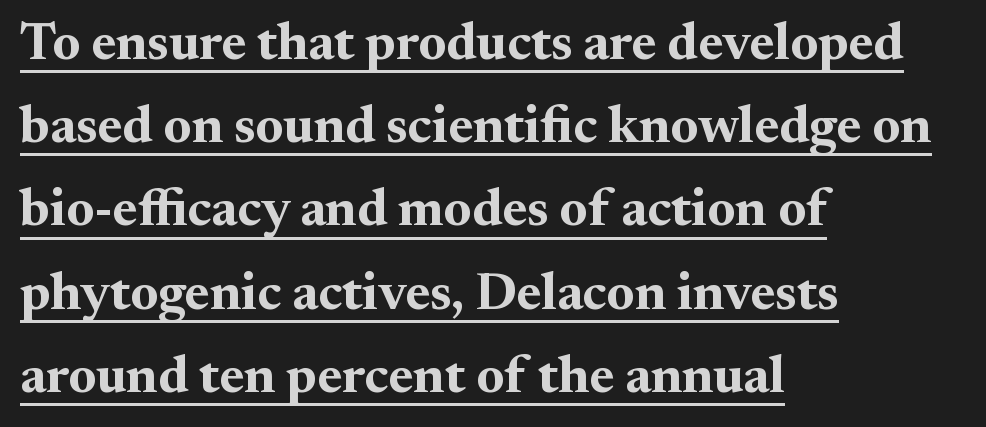
Q: Is the text bold? A: Yes.
Q: Is the text italic (slanted)? A: No, it is upright.
Q: Is the typeface a serif or a sans-serif typeface? A: Serif.
Q: Is the text underlined? A: Yes.
Q: How is the paragraph aligned? A: Left-aligned.
Q: Is the spacing between letters normal or unusually wide? A: Normal.
Q: Is the spacing between lines tight, normal or loose? A: Normal.
Q: Width (condensed, normal, or wide)? A: Normal.
Q: Stroke contrast? A: Medium.
Q: x-height? A: Small.
Q: Monospaced? A: No.
